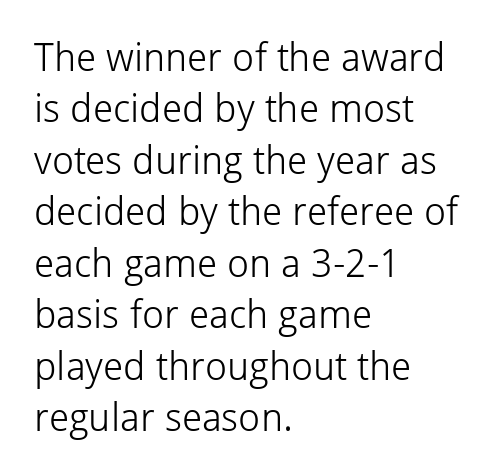
Q: Is the text bold? A: No.
Q: Is the text italic (slanted)? A: No, it is upright.
Q: Is the typeface a serif or a sans-serif typeface? A: Sans-serif.
Q: Is the text underlined? A: No.
Q: How is the paragraph aligned? A: Left-aligned.
Q: Is the spacing between letters normal or unusually wide? A: Normal.
Q: Is the spacing between lines tight, normal or loose? A: Normal.
Q: Width (condensed, normal, or wide)? A: Normal.
Q: Stroke contrast? A: Low.
Q: x-height? A: Medium.
Q: Monospaced? A: No.
